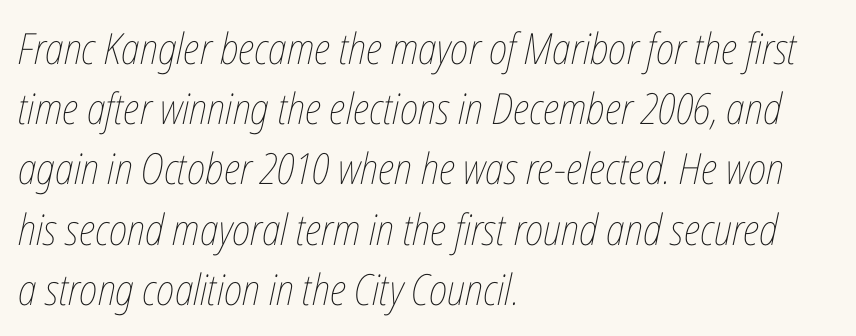
The image shows 43 px thin, condensed type, italic (leaning right); set left-aligned, normal line spacing (1.4x), normal letter spacing, not underlined; low stroke contrast and a medium x-height.
